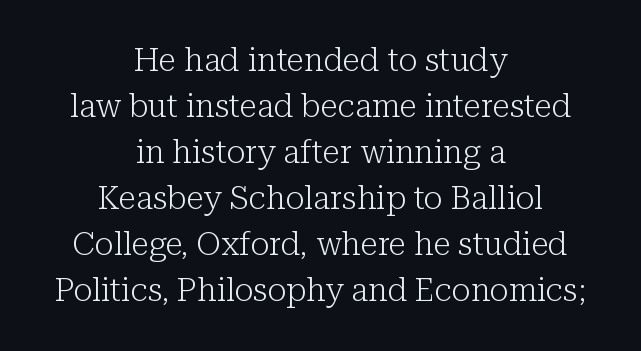
The image shows 32 px light serif type, upright; set centered, normal line spacing (1.44x), normal letter spacing, not underlined; low stroke contrast and a medium x-height.
